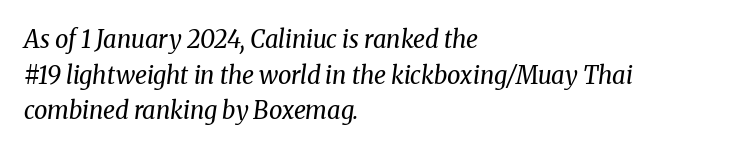
{"italic": "yes", "lean": "right", "slant_degrees": 8, "bold": "no", "underline": "no", "align": "left", "line_spacing": "normal", "line_spacing_ratio": 1.48, "letter_spacing": "normal", "letter_spacing_em": 0.0, "glyph_px": 24}
